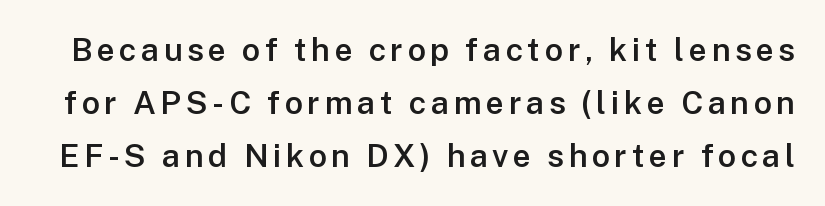
Beneath every word, the page is bare. Caption: semibold face, moderately heavy strokes. Characters remain perfectly vertical along every line. Think of a printed novel: that variable character pitch is what you see here.
